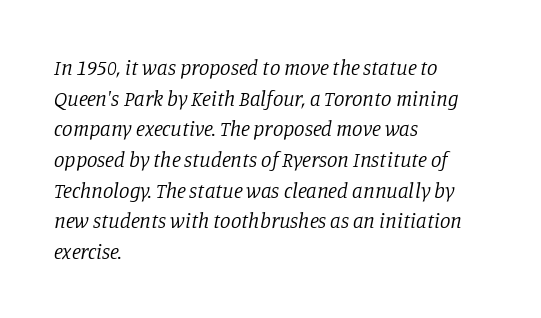
{"italic": "yes", "lean": "right", "slant_degrees": 11, "bold": "no", "underline": "no", "align": "left", "line_spacing": "normal", "line_spacing_ratio": 1.46, "letter_spacing": "normal", "letter_spacing_em": 0.0, "glyph_px": 21}
